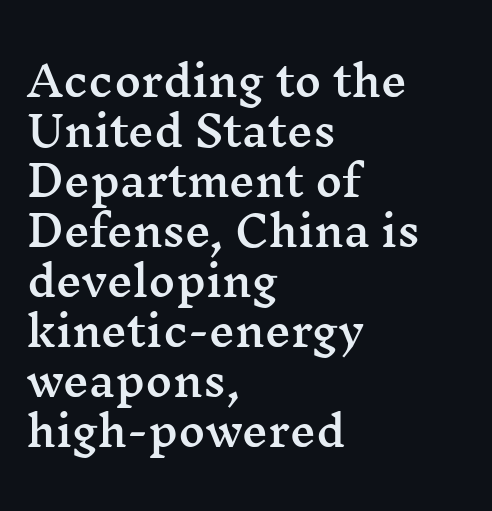
Words appear dense and cohesive because spacing is normal. This sample uses a serif face. The paragraph shown leans on its left margin. A typesetter would call this proportional, since set widths differ per character. Ordinary non-slanted type is in use.
